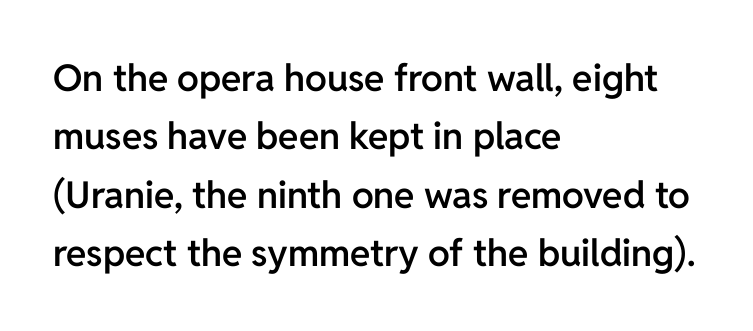
{"serif": "no", "italic": "no", "bold": "semi", "weight": "semibold", "width": "normal", "stroke_contrast": "low", "x_height": "medium", "monospaced": "no", "underline": "no", "align": "left", "line_spacing": "normal", "line_spacing_ratio": 1.58, "letter_spacing": "normal", "letter_spacing_em": 0.0, "glyph_px": 37}
